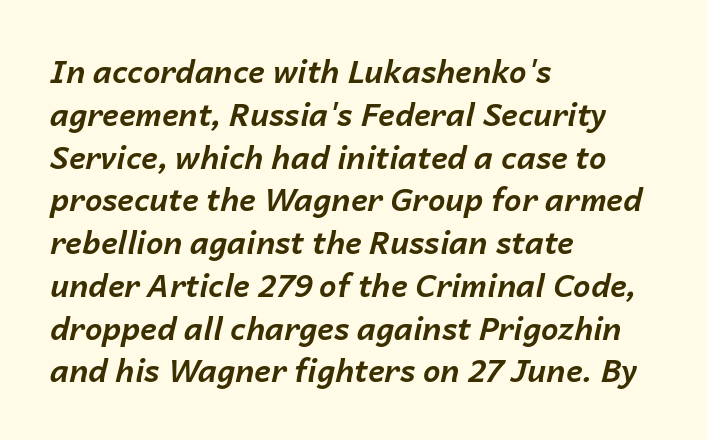
{"italic": "yes", "lean": "right", "slant_degrees": 14, "bold": "yes", "weight": "bold", "width": "normal", "stroke_contrast": "low", "x_height": "medium", "monospaced": "no", "underline": "no", "align": "left", "line_spacing": "normal", "line_spacing_ratio": 1.38, "letter_spacing": "normal", "letter_spacing_em": 0.0, "glyph_px": 31}
